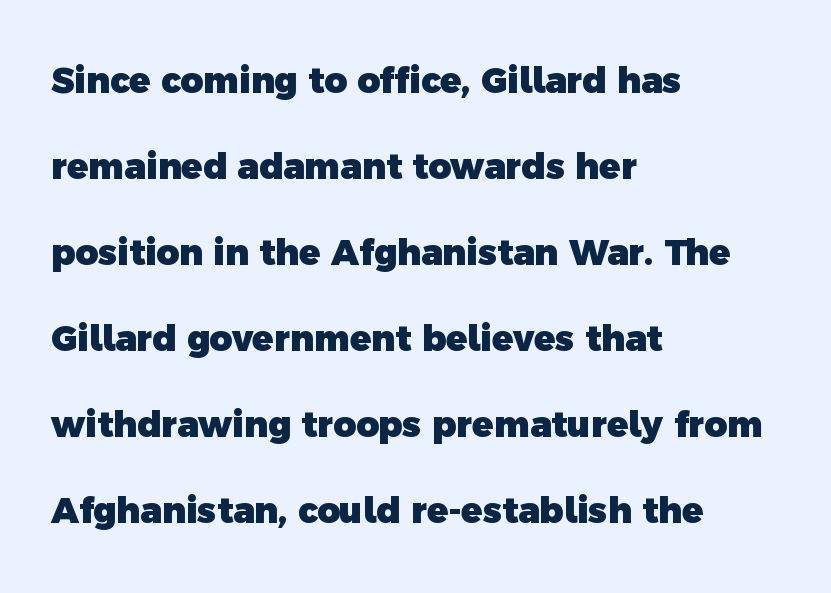
The rendering shows plain stroke endings on the letterforms — a sans-serif design. In CSS terms this would be text-align: left. Every letter is thick-stroked: bold, no question. The passage shown is typed in a proportional face where columns would drift. Only glyphs here, with clear space below each row.
